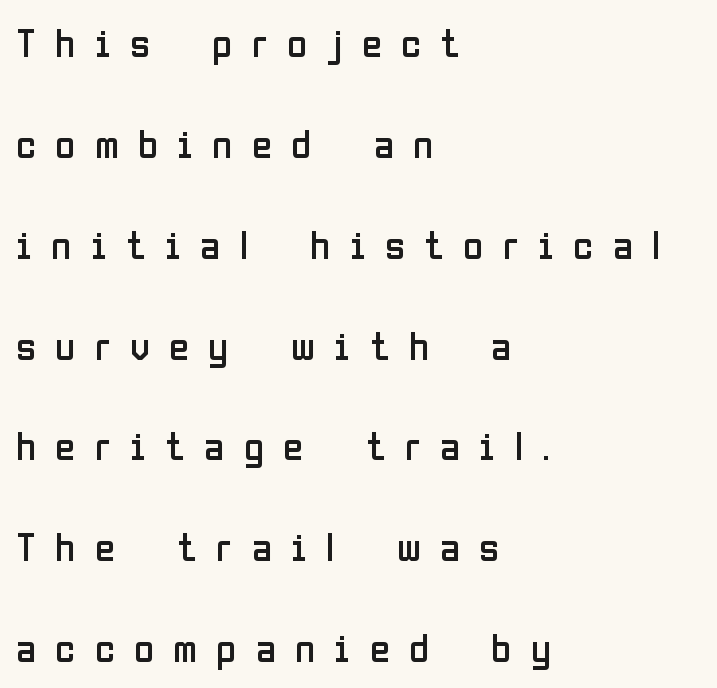
These lines are rendered in a variable-pitch font. Does extra space separate the letters? Yes, quite a lot of it. Nothing heavy about these letters — not bold at all. Designer's note — italics off, roman on. The paragraph has a hard left edge and a soft right edge.
